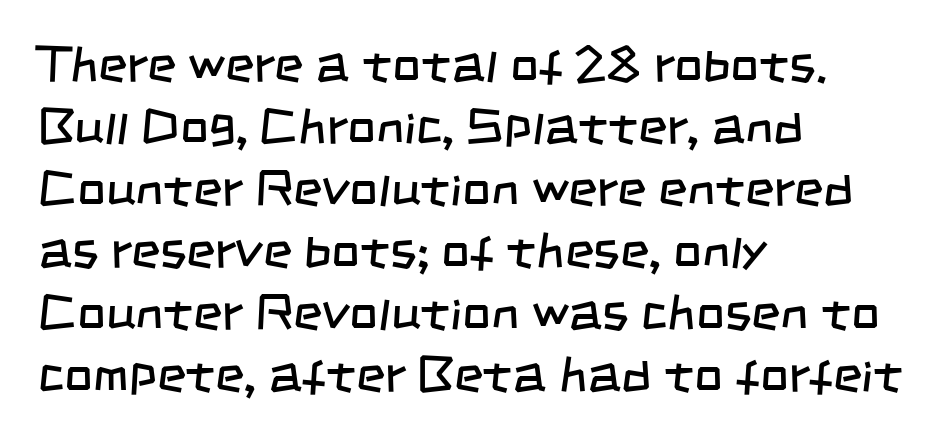
{"serif": "no", "bold": "no", "weight": "regular", "width": "condensed", "stroke_contrast": "low", "x_height": "large", "monospaced": "no", "underline": "no", "align": "left", "line_spacing_ratio": 1.24, "letter_spacing": "normal", "letter_spacing_em": 0.0, "glyph_px": 50}
